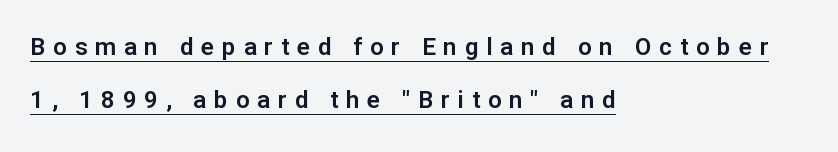
Q: Is the text italic (slanted)? A: No, it is upright.
Q: Is the text underlined? A: Yes.
Q: How is the paragraph aligned? A: Left-aligned.
Q: Is the spacing between letters normal or unusually wide? A: Unusually wide.
Q: Is the spacing between lines tight, normal or loose? A: Loose.
